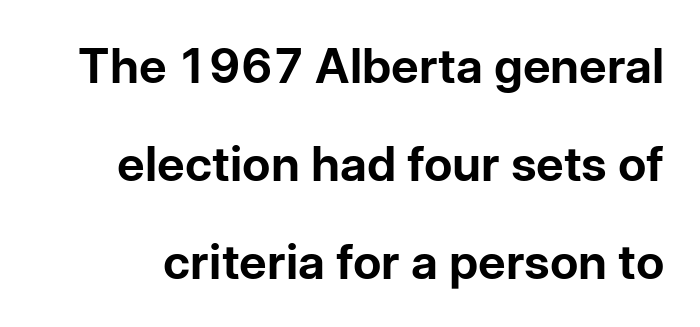
The image shows 48 px bold sans-serif type, upright; set loose line spacing (2.04x), normal letter spacing, not underlined; low stroke contrast and a medium x-height.
